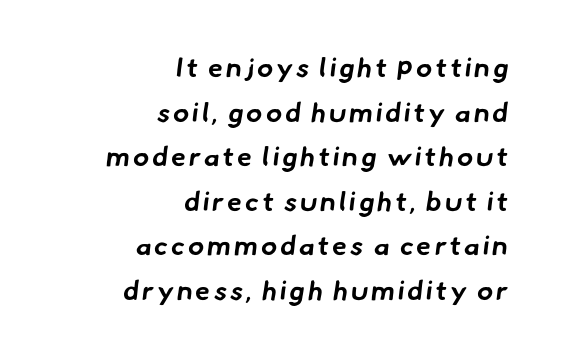
The image shows 27 px bold type; set right-aligned, normal line spacing (1.65x), not underlined.
